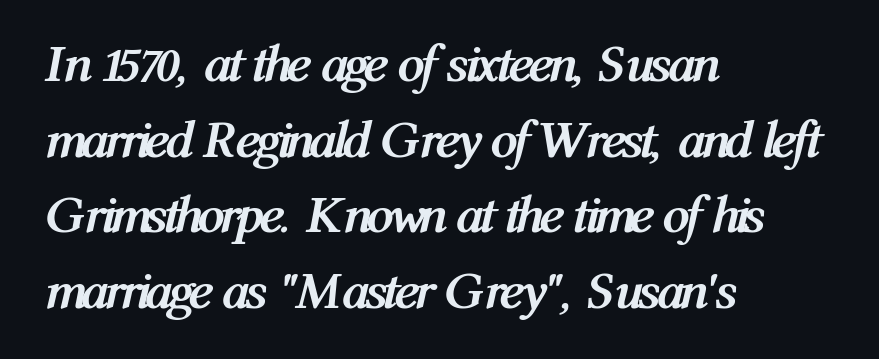
You can tell it's italic because the verticals aren't actually vertical. Compared with a centered layout, this one pins lines to the left instead. A typesetter would call this leading conventional body-copy spacing. A dark, heavy texture on the line: the type is bold.
